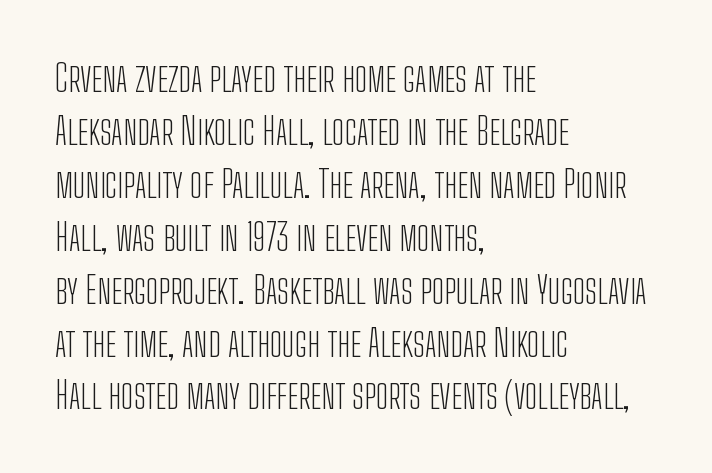
How would I describe the line gaps? Plain and ordinary. Examine the stroke ends and you'll find no serifs. Vertical stems look standard width or narrower in stroke. Here the designer chose a conventional face with non-uniform glyph widths. Teacher's note: observe the even left margin — that is flush-left alignment. Characters follow at the spacing the type designer built in.
